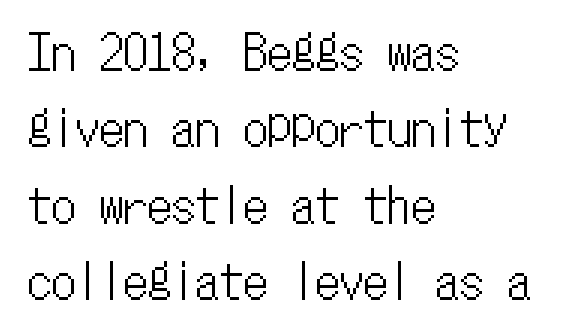
Words appear dense and cohesive because spacing is normal. Posture: upright roman. These lines stack with their left ends in a neat column. Rule under the text: the space is simply empty. The designer left line spacing at the default.
